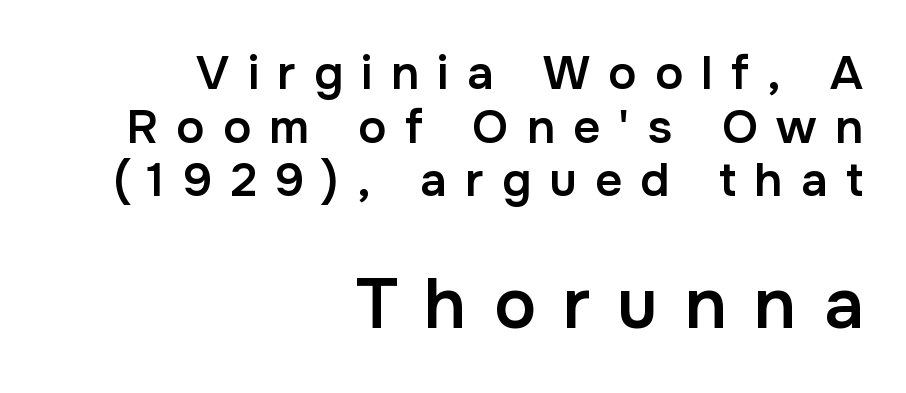
Q: Is the text bold? A: Semi-bold.
Q: Is the text italic (slanted)? A: No, it is upright.
Q: Is the typeface a serif or a sans-serif typeface? A: Sans-serif.
Q: Is the text underlined? A: No.
Q: How is the paragraph aligned? A: Right-aligned.
Q: Is the spacing between letters normal or unusually wide? A: Unusually wide.
Q: Is the spacing between lines tight, normal or loose? A: Tight.
Q: Which block of text is set in a larger size, the first (top) or the second (bottom)? A: The second (bottom) one.
Q: Width (condensed, normal, or wide)? A: Normal.
Q: Stroke contrast? A: Low.
Q: x-height? A: Medium.
Q: Monospaced? A: No.
